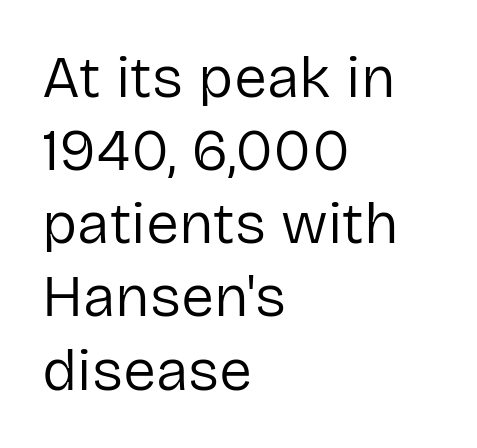
Nope, not italic — everything's standing straight. Inter-character spacing is left at the font's built-in metrics. If you drew a ruler down the left edge, every line would touch it. Proportional: the letters do not fall into vertical columns. The designer went with a sans here, leaving each stem footless.
